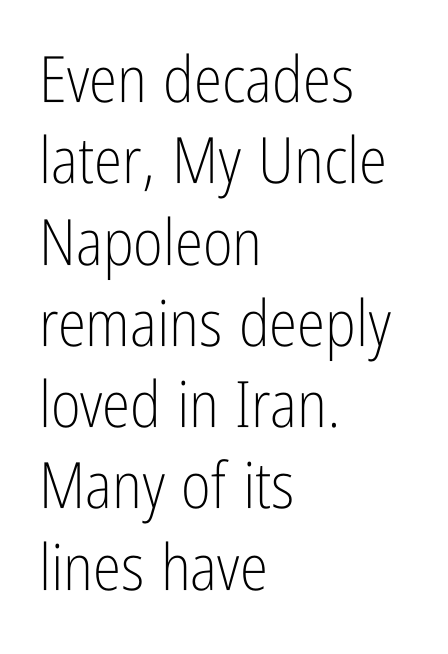
A typesetter would mark this as roman, not italic. Regarding leading, the lines here are spaced in the standard way. The space directly below the letters is spotless. The face used here is proportionally spaced, like ordinary book or web type. The typesetting does not lean heavy: it is not bold. Alignment: flush left.
